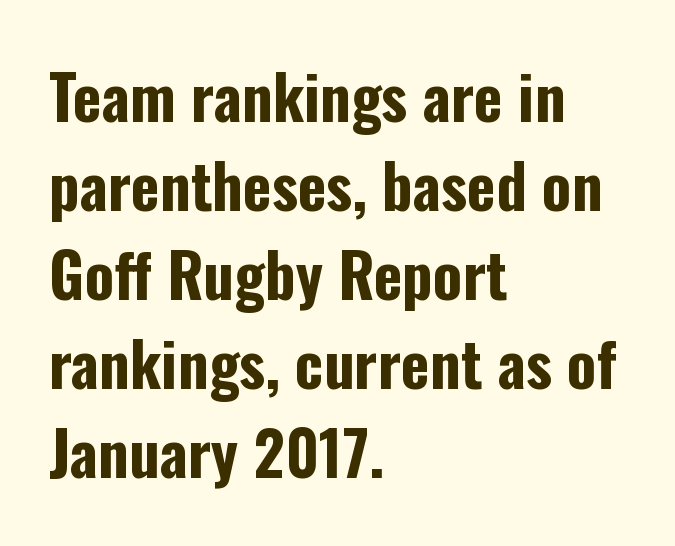
Vertical spacing — default. These lines stack with their left ends in a neat column. Serifs: no, the terminals of the letterforms are clean. Descender tails drop into unmarked territory. Caption: standard tracking, unaltered. You could not count columns in this text — the font is proportionally spaced.
